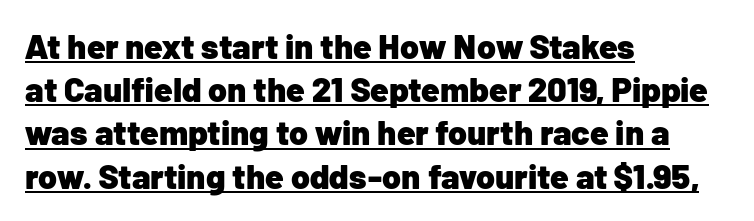
Compared with typical paragraphs, the rows here are spaced about the same. The compositor pushed each line to the left boundary. Emphasis is given by a line drawn under the lettering. Check where the strokes stop: nothing finishes them off — pure sans.
